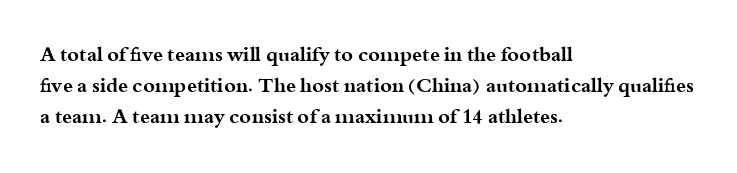
{"italic": "no", "bold": "yes", "underline": "no", "align": "left", "line_spacing": "normal", "line_spacing_ratio": 1.55, "letter_spacing": "normal", "letter_spacing_em": 0.0, "glyph_px": 20}
